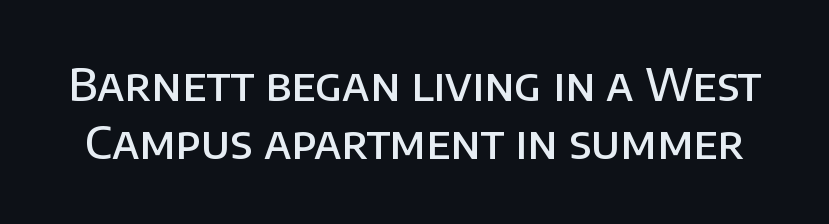
Just letters on the line, the space beneath them empty. This sample uses plain, unmodified letter spacing. The block of text has a typical density, with ordinary space between rows. The rendering uses natural spacing where letterforms have individual widths. Moderately thickened strokes mark this as semibold type.
